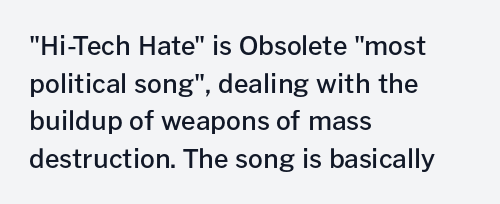
{"italic": "no", "bold": "semi", "underline": "no", "align": "left", "line_spacing": "normal", "line_spacing_ratio": 1.45, "letter_spacing": "normal", "letter_spacing_em": 0.0, "glyph_px": 26}
